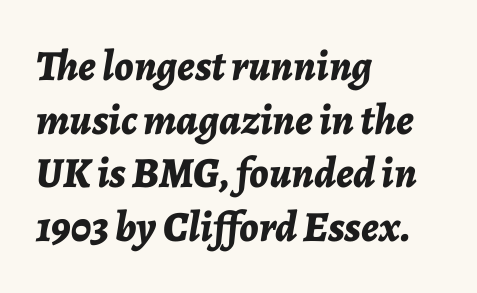
A bare baseline throughout the passage. A full-strength bold gives these letters their thick strokes. Words appear dense and cohesive because spacing is normal. The typesetter chose a ragged-right arrangement here. A normal amount of white space separates one row of letters from the next. The passage shown is typed in a proportional face where columns would drift.
